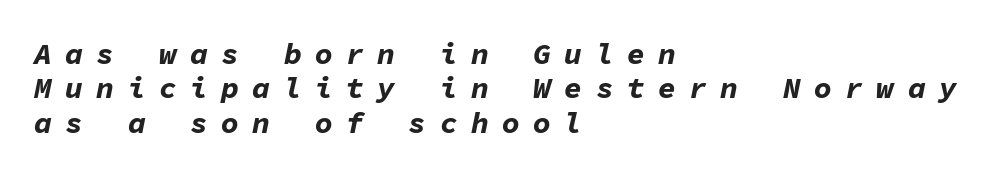
The image shows 30 px bold type, italic (leaning right), monospaced; set left-aligned, tight line spacing (1.15x), unusually wide letter spacing (+0.44 em), not underlined; low stroke contrast and a medium x-height.
